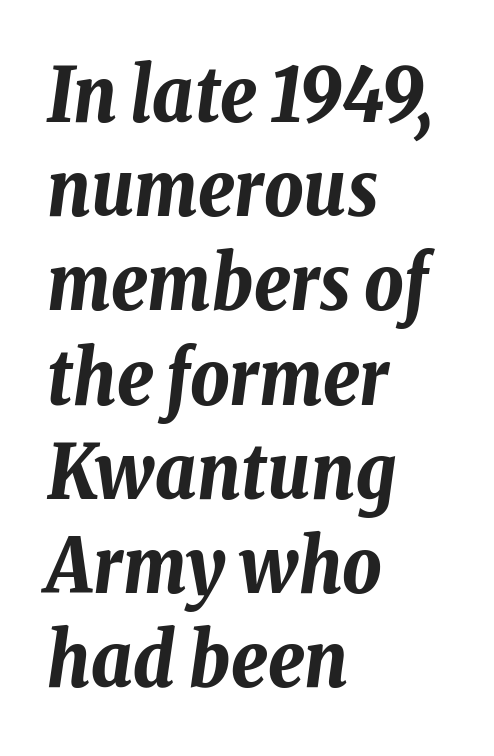
Q: Is the text bold? A: Yes.
Q: Is the text italic (slanted)? A: Yes, it leans right by about 8 degrees.
Q: Is the text underlined? A: No.
Q: How is the paragraph aligned? A: Left-aligned.
Q: Is the spacing between letters normal or unusually wide? A: Normal.
Q: Width (condensed, normal, or wide)? A: Condensed.
Q: Stroke contrast? A: Low.
Q: x-height? A: Medium.
Q: Monospaced? A: No.
